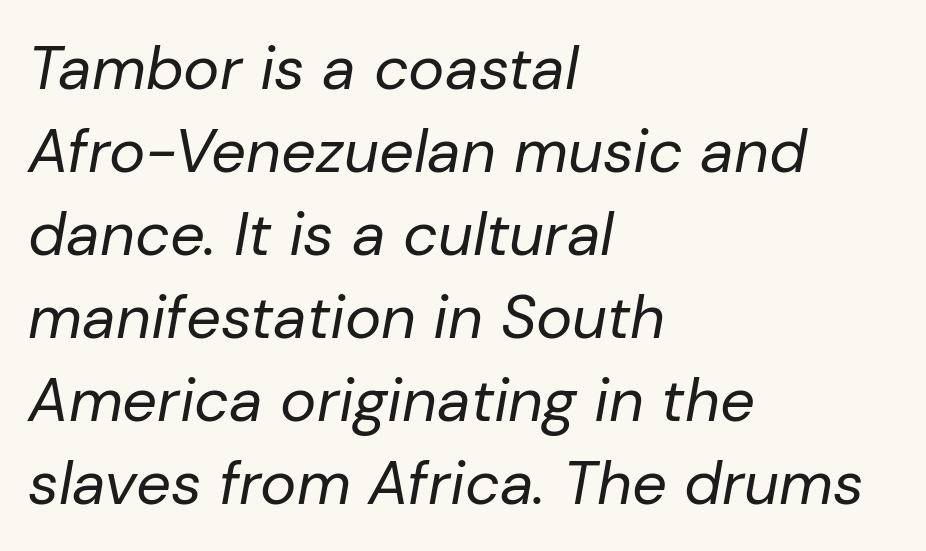
{"italic": "yes", "lean": "right", "slant_degrees": 10, "bold": "no", "weight": "regular", "width": "normal", "stroke_contrast": "low", "x_height": "medium", "monospaced": "no", "underline": "no", "align": "left", "line_spacing": "normal", "line_spacing_ratio": 1.36, "letter_spacing": "normal", "letter_spacing_em": 0.0, "glyph_px": 61}
